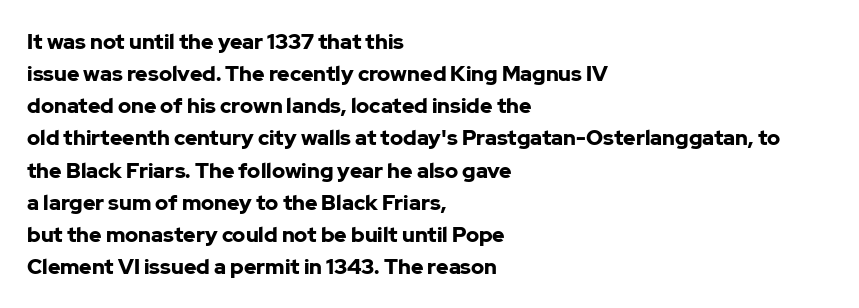
Q: Is the text bold? A: Yes.
Q: Is the text italic (slanted)? A: No, it is upright.
Q: Is the text underlined? A: No.
Q: How is the paragraph aligned? A: Left-aligned.
Q: Is the spacing between letters normal or unusually wide? A: Normal.
Q: Is the spacing between lines tight, normal or loose? A: Normal.
